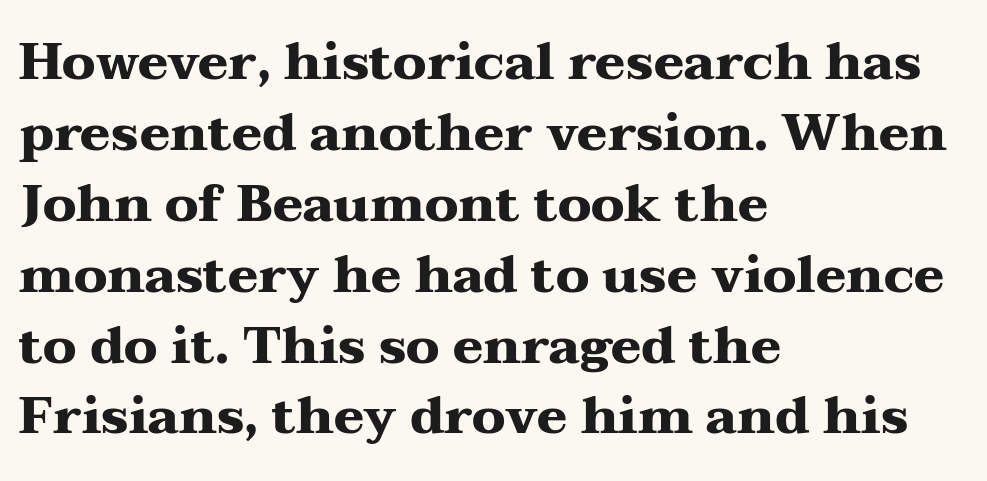
{"serif": "yes", "italic": "no", "bold": "yes", "weight": "heavy", "width": "wide", "stroke_contrast": "medium", "x_height": "medium", "monospaced": "no", "underline": "no", "align": "left", "line_spacing": "normal", "line_spacing_ratio": 1.39, "letter_spacing": "normal", "letter_spacing_em": 0.0, "glyph_px": 51}
